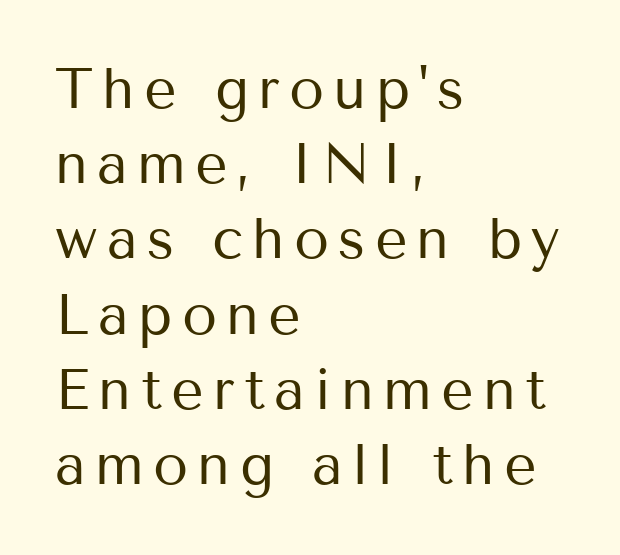
Q: Is the text bold? A: No.
Q: Is the text italic (slanted)? A: No, it is upright.
Q: Is the typeface a serif or a sans-serif typeface? A: Sans-serif.
Q: Is the text underlined? A: No.
Q: How is the paragraph aligned? A: Left-aligned.
Q: Is the spacing between lines tight, normal or loose? A: Normal.
Q: Width (condensed, normal, or wide)? A: Normal.
Q: Stroke contrast? A: Medium.
Q: x-height? A: Medium.
Q: Monospaced? A: No.
